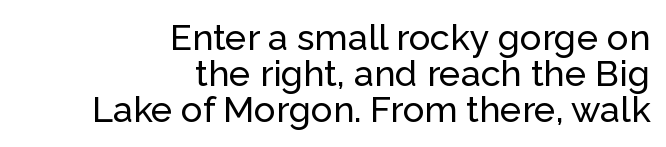
Q: Is the text italic (slanted)? A: No, it is upright.
Q: Is the typeface a serif or a sans-serif typeface? A: Sans-serif.
Q: Is the text underlined? A: No.
Q: How is the paragraph aligned? A: Right-aligned.
Q: Is the spacing between letters normal or unusually wide? A: Normal.
Q: Is the spacing between lines tight, normal or loose? A: Tight.
Q: Width (condensed, normal, or wide)? A: Normal.
Q: Stroke contrast? A: Low.
Q: x-height? A: Medium.
Q: Monospaced? A: No.
